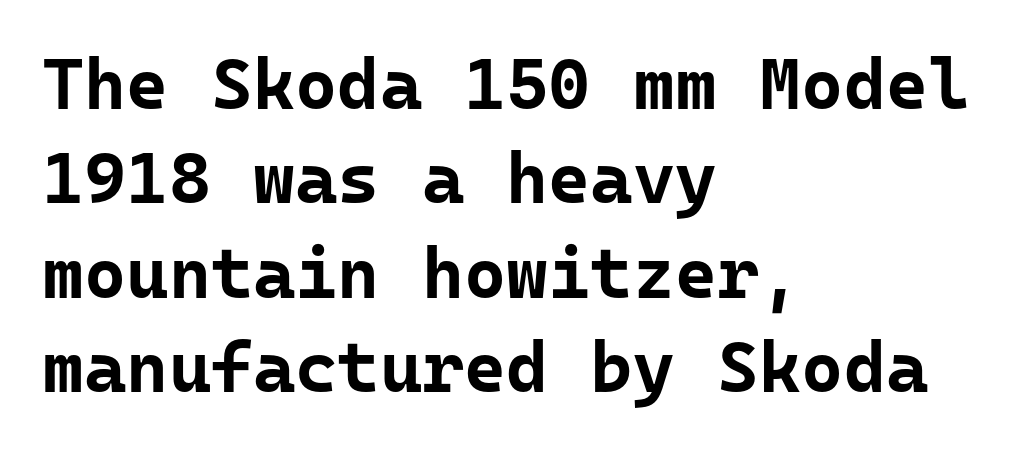
Q: Is the text bold? A: Yes.
Q: Is the text italic (slanted)? A: No, it is upright.
Q: Is the typeface a serif or a sans-serif typeface? A: Sans-serif.
Q: Is the text underlined? A: No.
Q: How is the paragraph aligned? A: Left-aligned.
Q: Is the spacing between letters normal or unusually wide? A: Normal.
Q: Is the spacing between lines tight, normal or loose? A: Normal.
Q: Width (condensed, normal, or wide)? A: Normal.
Q: Stroke contrast? A: Low.
Q: x-height? A: Medium.
Q: Monospaced? A: Yes.
